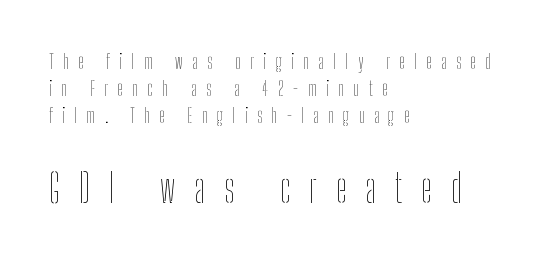
The image shows 40 px thin, condensed type, upright; set left-aligned, normal line spacing (1.36x), unusually wide letter spacing (+0.47 em), not underlined; the second (bottom) block is 2.0x larger; low stroke contrast and a medium x-height.
